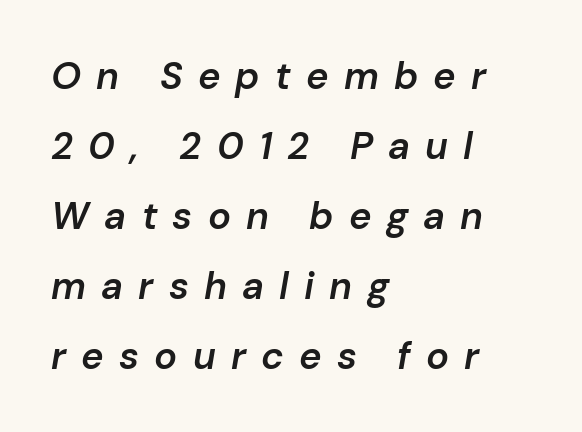
{"italic": "yes", "lean": "right", "slant_degrees": 10, "bold": "semi", "weight": "semibold", "width": "normal", "stroke_contrast": "low", "x_height": "medium", "monospaced": "no", "underline": "no", "align": "left", "line_spacing_ratio": 1.84, "letter_spacing": "wide", "letter_spacing_em": 0.4, "glyph_px": 38}
